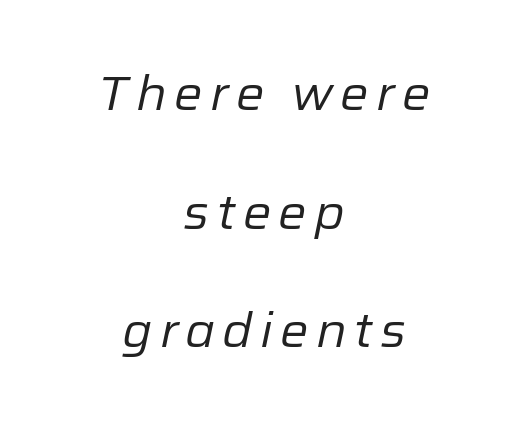
The image shows 48 px regular-weight type, italic (leaning right); set centered, loose line spacing (2.47x), not underlined; low stroke contrast and a medium x-height.
